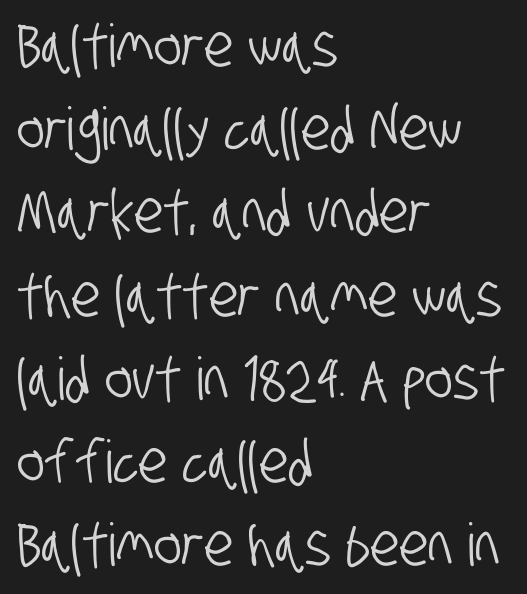
Q: Is the typeface a serif or a sans-serif typeface? A: Sans-serif.
Q: Is the text underlined? A: No.
Q: How is the paragraph aligned? A: Left-aligned.
Q: Is the spacing between letters normal or unusually wide? A: Normal.
Q: Is the spacing between lines tight, normal or loose? A: Normal.
Q: Width (condensed, normal, or wide)? A: Condensed.
Q: Stroke contrast? A: Low.
Q: x-height? A: Large.
Q: Monospaced? A: No.
